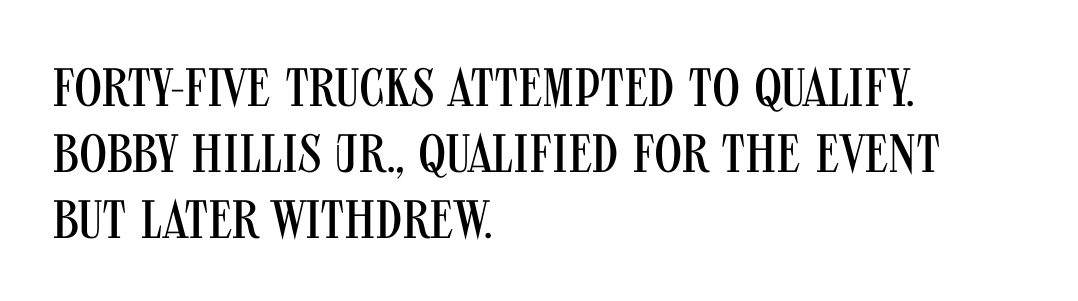
The image shows 54 px regular-weight, condensed sans-serif type, upright; set left-aligned, line spacing 1.22x, normal letter spacing, not underlined; medium stroke contrast and a large x-height.
